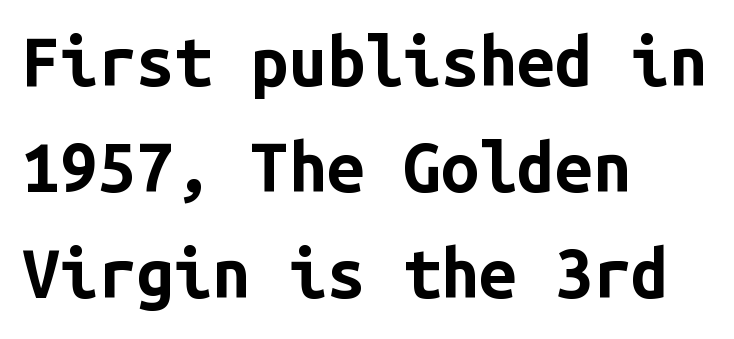
Q: Is the text bold? A: Yes.
Q: Is the text italic (slanted)? A: No, it is upright.
Q: Is the typeface a serif or a sans-serif typeface? A: Sans-serif.
Q: Is the text underlined? A: No.
Q: How is the paragraph aligned? A: Left-aligned.
Q: Is the spacing between letters normal or unusually wide? A: Normal.
Q: Is the spacing between lines tight, normal or loose? A: Normal.
Q: Width (condensed, normal, or wide)? A: Normal.
Q: Stroke contrast? A: Low.
Q: x-height? A: Medium.
Q: Monospaced? A: Yes.
